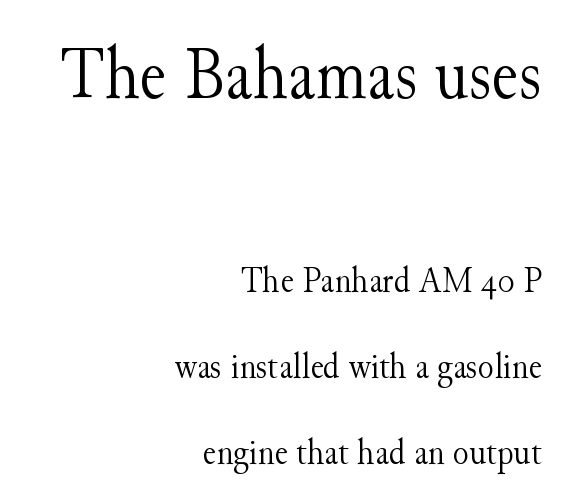
The image shows 74 px light serif type, upright; set right-aligned, loose line spacing (2.32x), normal letter spacing, not underlined; the first (top) block is 2.0x larger; medium stroke contrast and a small x-height.
